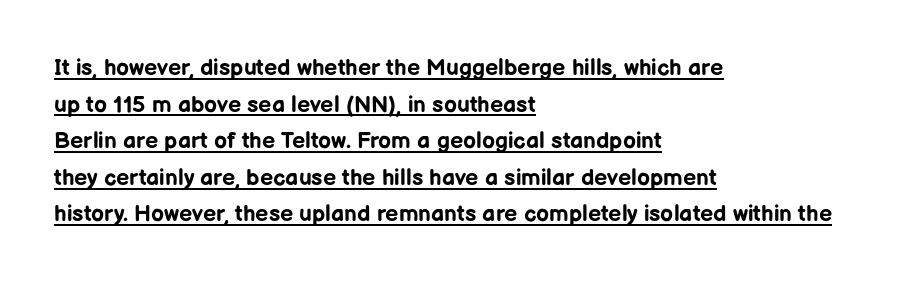
Posture: upright roman. The vertical gap from one line to the next is medium. Spacing between characters is what you'd get straight out of the box. Notice how a bar underscores the lettering throughout.
